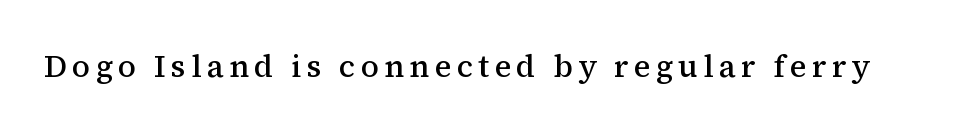
The image shows 31 px semibold serif type, upright; set not underlined; medium stroke contrast and a medium x-height.
